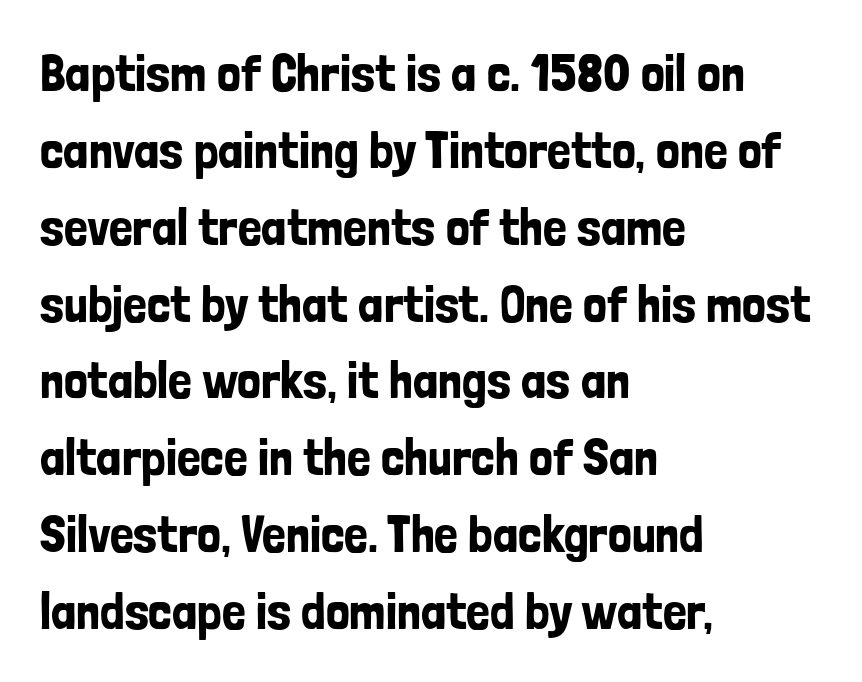
Q: Is the text italic (slanted)? A: No, it is upright.
Q: Is the typeface a serif or a sans-serif typeface? A: Sans-serif.
Q: Is the text underlined? A: No.
Q: How is the paragraph aligned? A: Left-aligned.
Q: Is the spacing between letters normal or unusually wide? A: Normal.
Q: Is the spacing between lines tight, normal or loose? A: Normal.
Q: Width (condensed, normal, or wide)? A: Condensed.
Q: Stroke contrast? A: Low.
Q: x-height? A: Medium.
Q: Monospaced? A: No.
